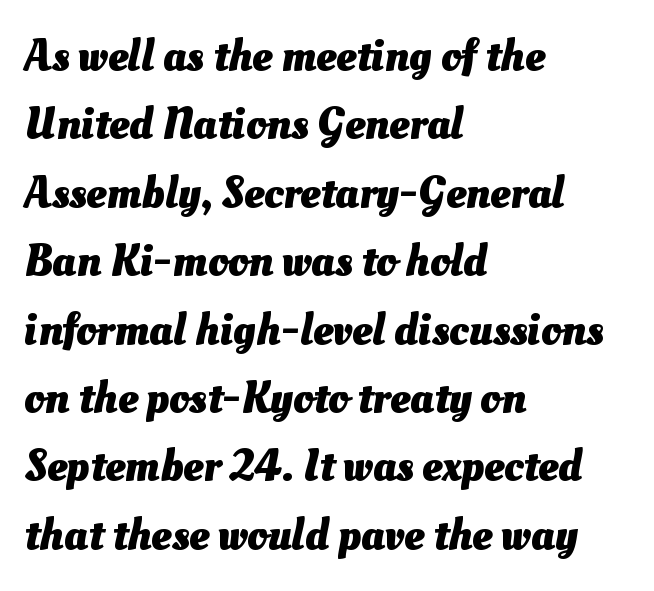
A typesetter would call this proportional, since set widths differ per character. These lines stack with their left ends in a neat column. Look at the stroke-to-counter ratio: heavy, a bold. The gaps between neighbouring characters are ordinary and unremarkable.
